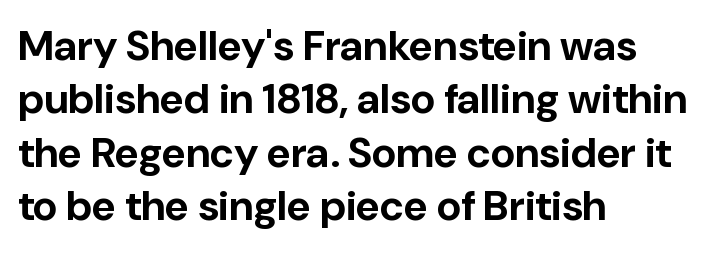
The image shows 42 px bold sans-serif type, upright; set left-aligned, normal line spacing (1.27x), normal letter spacing, not underlined; low stroke contrast and a medium x-height.
